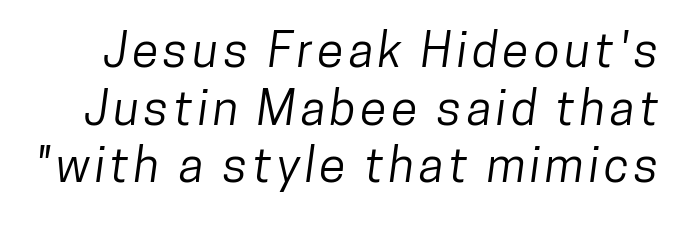
Note the varied advance widths — an 'i' is clearly narrower than an 'm'. Has an underline been added? It has not. Observe the absence of serifs on each vertical stroke in this sample.
